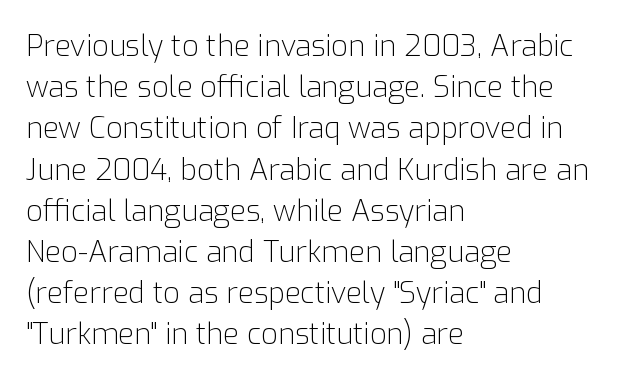
The image shows 29 px light sans-serif type, upright; set left-aligned, normal line spacing (1.42x), normal letter spacing, not underlined; low stroke contrast and a medium x-height.
